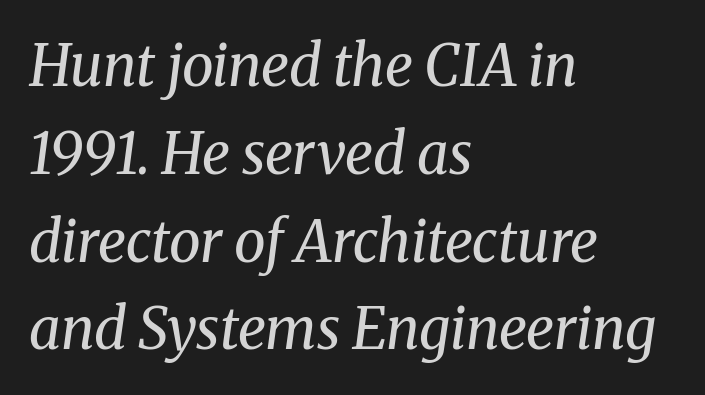
The image shows 57 px regular-weight serif type, italic (leaning right); set left-aligned, normal line spacing (1.54x), normal letter spacing, not underlined; medium stroke contrast and a medium x-height.
